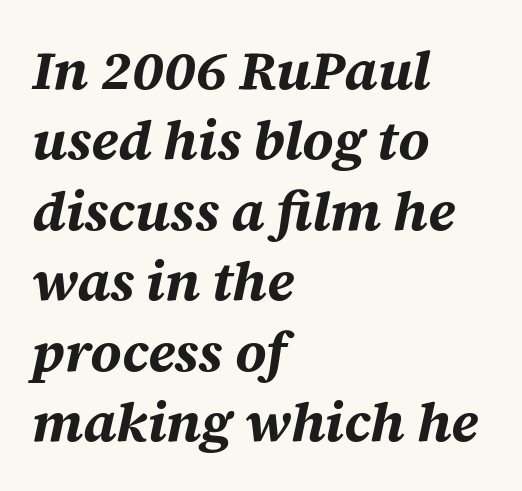
{"italic": "yes", "lean": "right", "slant_degrees": 12, "bold": "yes", "weight": "bold", "width": "normal", "stroke_contrast": "medium", "x_height": "large", "monospaced": "no", "underline": "no", "align": "left", "line_spacing": "normal", "line_spacing_ratio": 1.28, "letter_spacing": "normal", "letter_spacing_em": 0.0, "glyph_px": 55}
